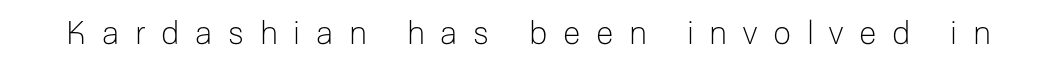
What kind of face is this? One without serifs — a sans. The passage shown is not underscored anywhere. This is roman type, the default non-slanted kind. Bold? No — there's no thickening of the strokes. Think of a printed novel: that variable character pitch is what you see here. Tracking here is generous; glyphs stand well apart from one another.
